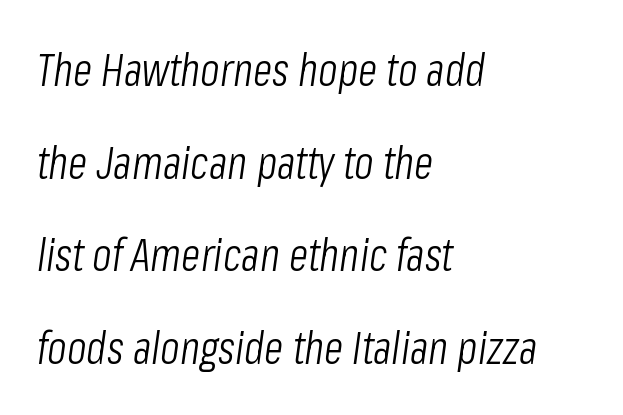
Q: Is the text bold? A: No.
Q: Is the text italic (slanted)? A: Yes, it leans right by about 8 degrees.
Q: Is the text underlined? A: No.
Q: How is the paragraph aligned? A: Left-aligned.
Q: Is the spacing between letters normal or unusually wide? A: Normal.
Q: Is the spacing between lines tight, normal or loose? A: Loose.
Q: Width (condensed, normal, or wide)? A: Condensed.
Q: Stroke contrast? A: Low.
Q: x-height? A: Medium.
Q: Monospaced? A: No.
